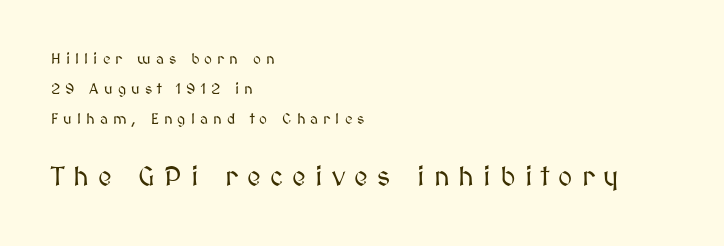
The image shows 27 px text type, upright; set left-aligned, loose line spacing (1.99x), unusually wide letter spacing (+0.34 em), not underlined; the second (bottom) block is 1.8x larger.
